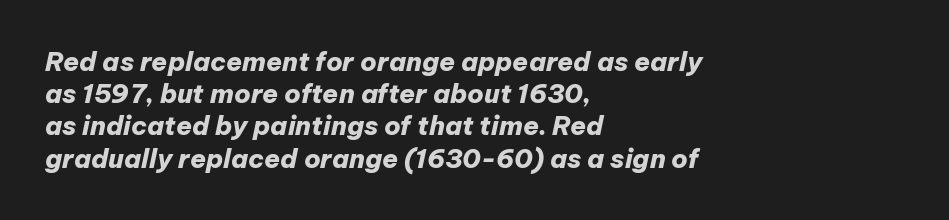
The image shows 26 px bold type, italic (leaning right); set left-aligned, line spacing 1.24x, normal letter spacing, not underlined.
